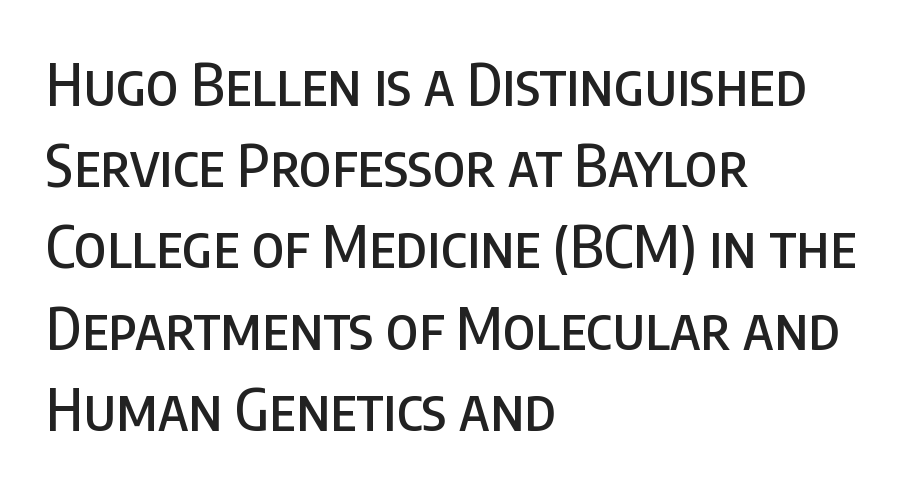
Q: Is the text italic (slanted)? A: No, it is upright.
Q: Is the typeface a serif or a sans-serif typeface? A: Sans-serif.
Q: Is the text underlined? A: No.
Q: How is the paragraph aligned? A: Left-aligned.
Q: Is the spacing between letters normal or unusually wide? A: Normal.
Q: Is the spacing between lines tight, normal or loose? A: Normal.
Q: Width (condensed, normal, or wide)? A: Condensed.
Q: Stroke contrast? A: Low.
Q: x-height? A: Large.
Q: Monospaced? A: No.
